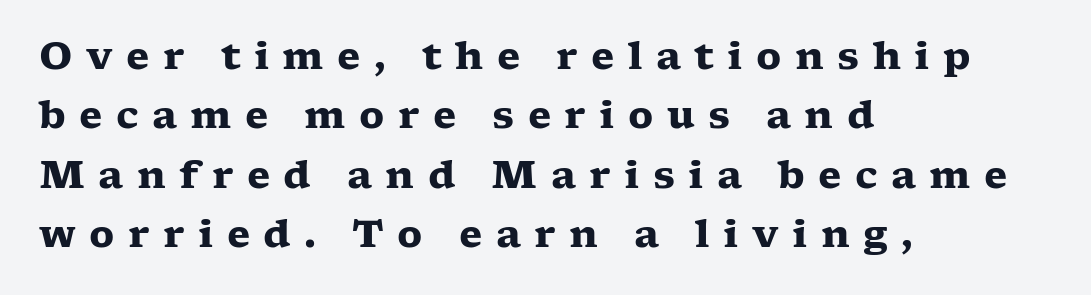
Q: Is the text bold? A: Yes.
Q: Is the text italic (slanted)? A: No, it is upright.
Q: Is the typeface a serif or a sans-serif typeface? A: Serif.
Q: Is the text underlined? A: No.
Q: How is the paragraph aligned? A: Left-aligned.
Q: Is the spacing between letters normal or unusually wide? A: Unusually wide.
Q: Is the spacing between lines tight, normal or loose? A: Normal.
Q: Width (condensed, normal, or wide)? A: Wide.
Q: Stroke contrast? A: Low.
Q: x-height? A: Medium.
Q: Monospaced? A: No.
